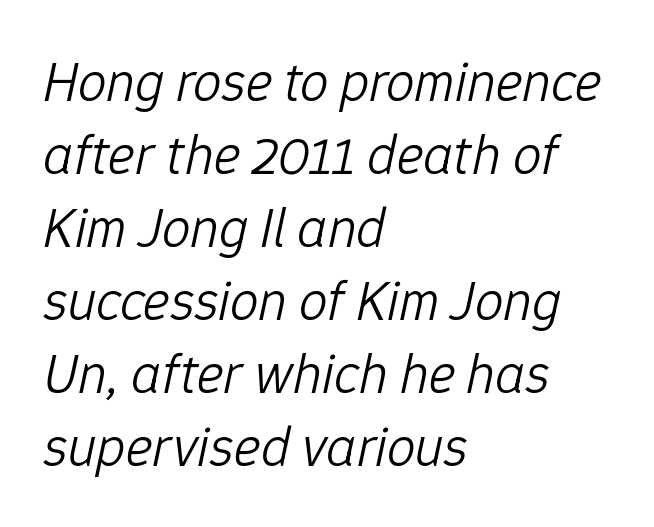
The image shows 57 px light type, italic (leaning right); set left-aligned, normal line spacing (1.28x), normal letter spacing, not underlined; low stroke contrast and a medium x-height.
